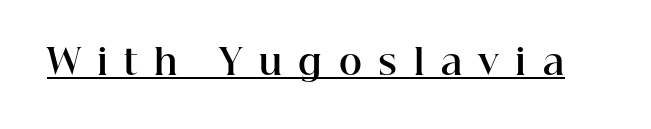
The image shows 35 px bold serif type, upright; set unusually wide letter spacing (+0.47 em), underlined; high stroke contrast and a medium x-height.
